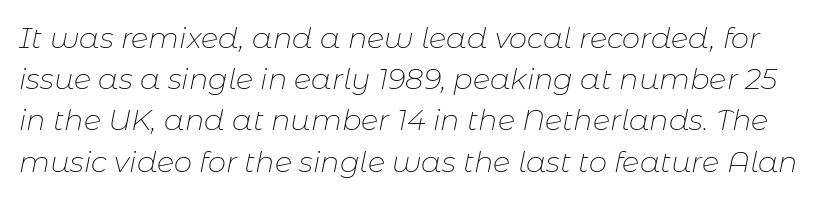
Q: Is the text bold? A: No.
Q: Is the text italic (slanted)? A: Yes, it leans right by about 11 degrees.
Q: Is the text underlined? A: No.
Q: Is the spacing between letters normal or unusually wide? A: Normal.
Q: Is the spacing between lines tight, normal or loose? A: Normal.
Q: Width (condensed, normal, or wide)? A: Normal.
Q: Stroke contrast? A: Low.
Q: x-height? A: Medium.
Q: Monospaced? A: No.
